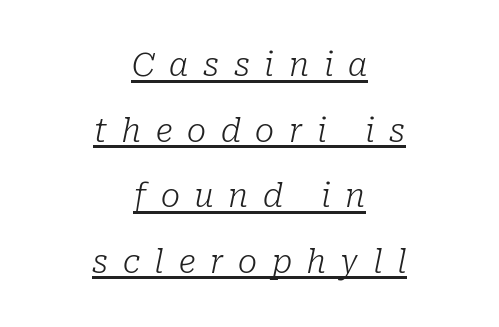
Q: Is the text bold? A: No.
Q: Is the text italic (slanted)? A: Yes, it leans right by about 10 degrees.
Q: Is the typeface a serif or a sans-serif typeface? A: Serif.
Q: Is the text underlined? A: Yes.
Q: How is the paragraph aligned? A: Centered.
Q: Is the spacing between letters normal or unusually wide? A: Unusually wide.
Q: Is the spacing between lines tight, normal or loose? A: Loose.
Q: Width (condensed, normal, or wide)? A: Normal.
Q: Stroke contrast? A: Low.
Q: x-height? A: Medium.
Q: Monospaced? A: No.
